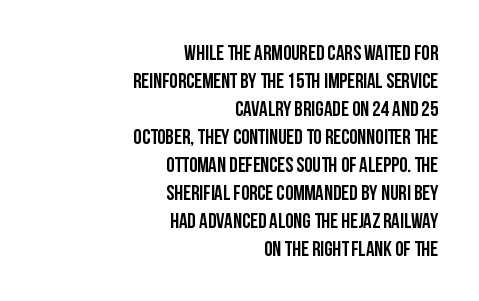
{"italic": "no", "bold": "yes", "underline": "no", "align": "right", "line_spacing": "normal", "line_spacing_ratio": 1.33, "letter_spacing": "normal", "letter_spacing_em": 0.0, "glyph_px": 21}
